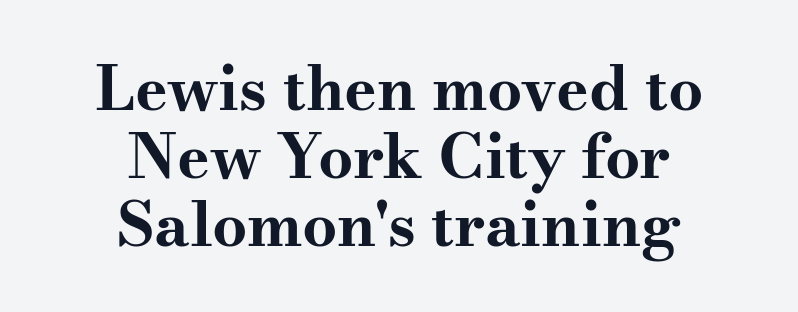
{"serif": "yes", "italic": "no", "bold": "yes", "weight": "bold", "width": "wide", "stroke_contrast": "medium", "x_height": "small", "monospaced": "no", "underline": "no", "align": "center", "line_spacing": "tight", "line_spacing_ratio": 1.1, "letter_spacing": "normal", "letter_spacing_em": 0.0, "glyph_px": 62}
